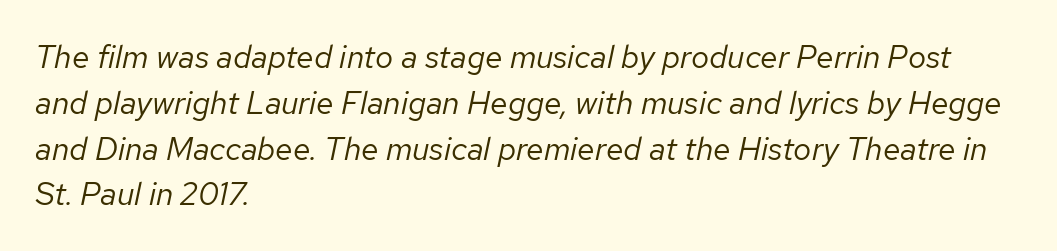
{"italic": "yes", "lean": "right", "slant_degrees": 12, "bold": "no", "weight": "regular", "width": "normal", "stroke_contrast": "low", "x_height": "medium", "monospaced": "no", "underline": "no", "align": "left", "line_spacing": "normal", "line_spacing_ratio": 1.43, "letter_spacing": "normal", "letter_spacing_em": 0.0, "glyph_px": 32}
